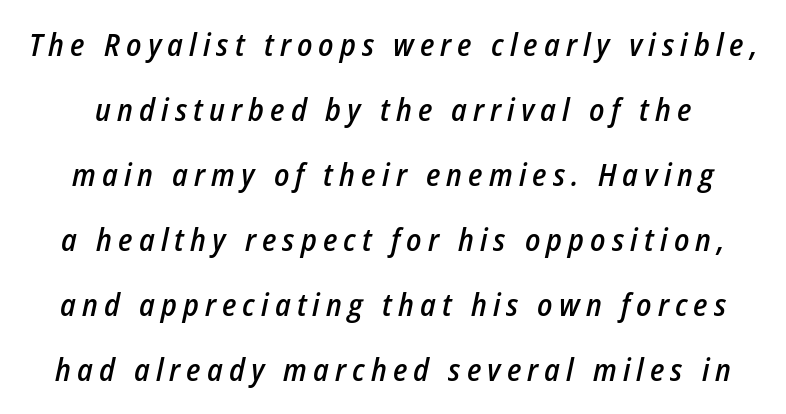
{"italic": "yes", "lean": "right", "slant_degrees": 12, "bold": "semi", "weight": "semibold", "width": "condensed", "stroke_contrast": "low", "x_height": "medium", "monospaced": "no", "underline": "no", "line_spacing": "loose", "line_spacing_ratio": 2.1, "letter_spacing": "wide", "letter_spacing_em": 0.2, "glyph_px": 31}
